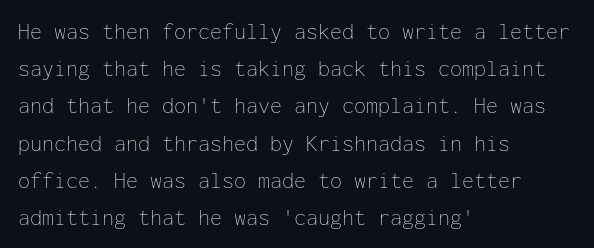
The image shows 24 px text type, upright; set left-aligned, normal line spacing (1.55x), normal letter spacing, not underlined.
